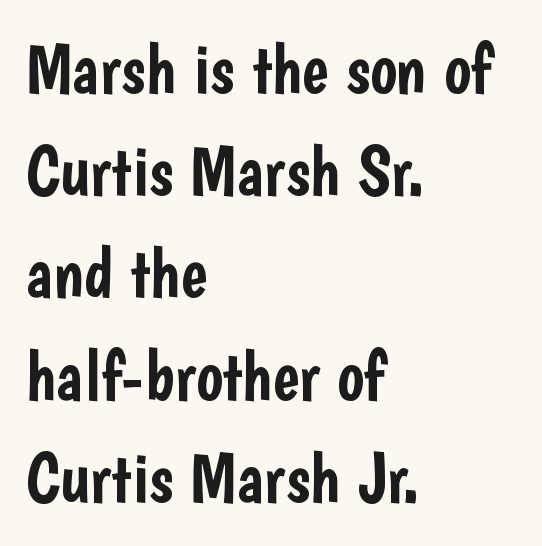
Q: Is the text italic (slanted)? A: No, it is upright.
Q: Is the typeface a serif or a sans-serif typeface? A: Sans-serif.
Q: Is the text underlined? A: No.
Q: How is the paragraph aligned? A: Left-aligned.
Q: Is the spacing between letters normal or unusually wide? A: Normal.
Q: Is the spacing between lines tight, normal or loose? A: Normal.
Q: Width (condensed, normal, or wide)? A: Condensed.
Q: Stroke contrast? A: Low.
Q: x-height? A: Medium.
Q: Monospaced? A: No.
